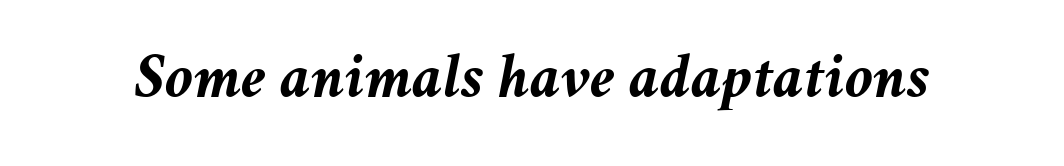
You could call the tracking neutral — neither tight nor loose. This rendering features lettering with no underline. The face used here is proportionally spaced, like ordinary book or web type. These lines were composed using italics. Notice how thick the strokes are: this is what a full bold looks like.
